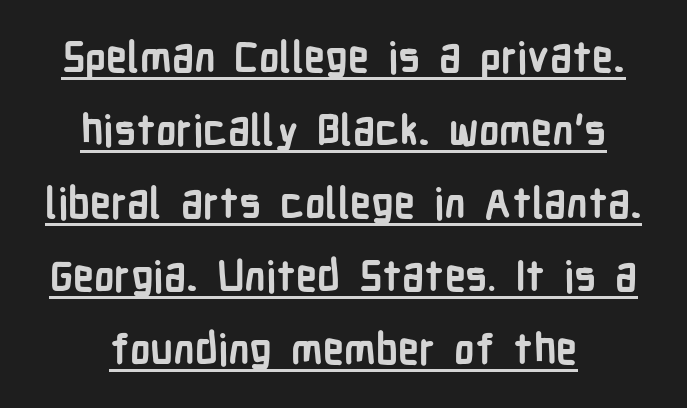
Q: Is the text bold? A: Yes.
Q: Is the text italic (slanted)? A: No, it is upright.
Q: Is the typeface a serif or a sans-serif typeface? A: Sans-serif.
Q: Is the text underlined? A: Yes.
Q: Is the spacing between letters normal or unusually wide? A: Normal.
Q: Width (condensed, normal, or wide)? A: Condensed.
Q: Stroke contrast? A: Low.
Q: x-height? A: Medium.
Q: Monospaced? A: No.
